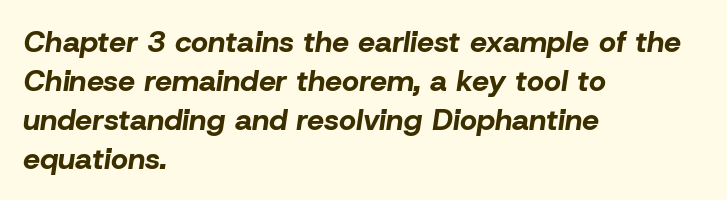
{"italic": "yes", "lean": "right", "slant_degrees": 8, "bold": "yes", "weight": "bold", "width": "normal", "stroke_contrast": "low", "x_height": "medium", "monospaced": "no", "underline": "no", "align": "left", "line_spacing": "normal", "line_spacing_ratio": 1.3, "letter_spacing": "normal", "letter_spacing_em": 0.0, "glyph_px": 30}
